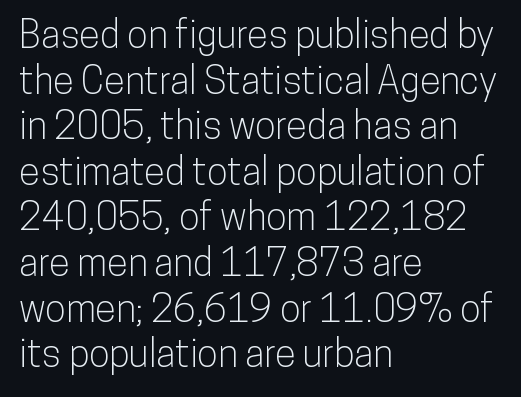
The image shows 38 px condensed sans-serif type, upright; set left-aligned, line spacing 1.2x, normal letter spacing, not underlined; low stroke contrast and a medium x-height.
